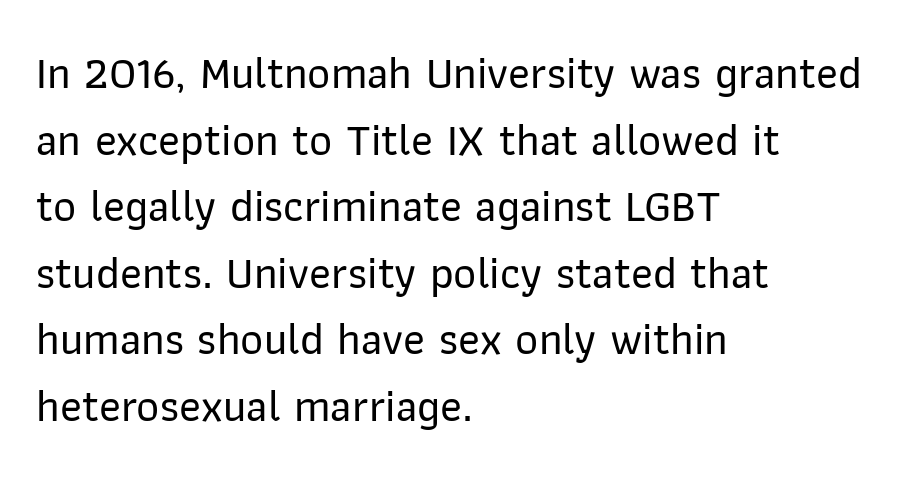
Spacing verdict: proportional, widths tailored to each character. Each word holds together tightly as a unit, with standard inter-letter gaps. Alignment: flush left. Font category for this specimen: sans-serif. Any mark beneath the type? The region is blank.
